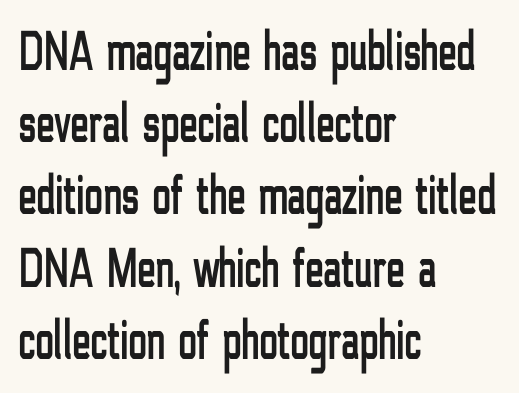
{"serif": "no", "italic": "no", "width": "condensed", "stroke_contrast": "low", "x_height": "medium", "monospaced": "no", "underline": "no", "align": "left", "line_spacing": "normal", "line_spacing_ratio": 1.29, "letter_spacing": "normal", "letter_spacing_em": 0.0, "glyph_px": 56}
